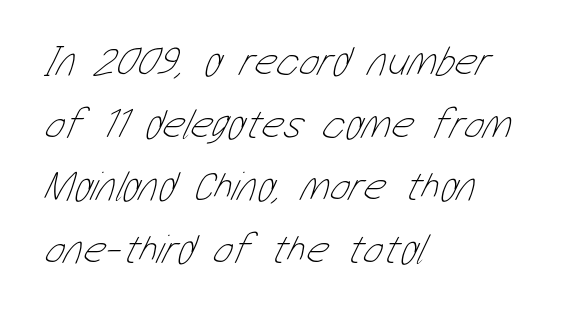
Each row of text sits above clean, open space. Compared with typical paragraphs, the rows here are spaced about the same. How are the letters spaced? Ordinarily, with no added tracking. The weight tops out at a normal text grade.
